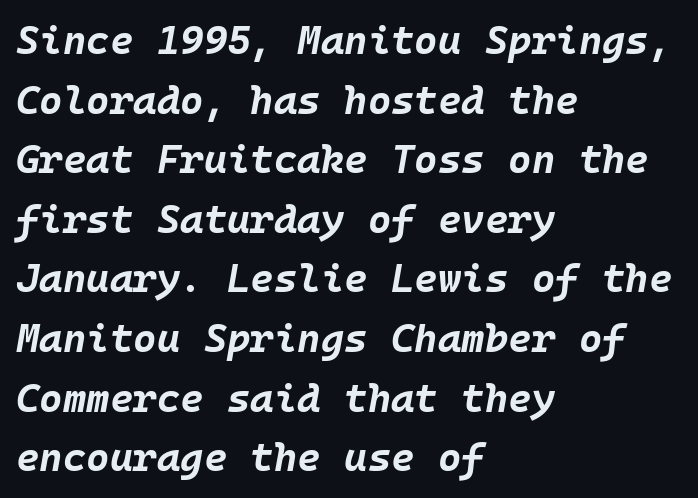
Monospaced: the letters line up in strict vertical columns. If you drew a line through each stem, it would be angled. The font is running at its bold setting. The face used here is rendered with its standard letterfit. The words here are not underlined.
